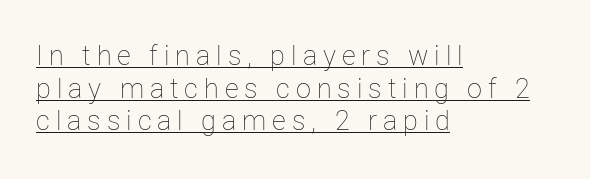
The horizontal fit of the characters is loose and conspicuously gappy. Every character sits straight up, as roman type does. Looks like someone drew a line under every word here. Stem width sits at or under what a default text font uses.
